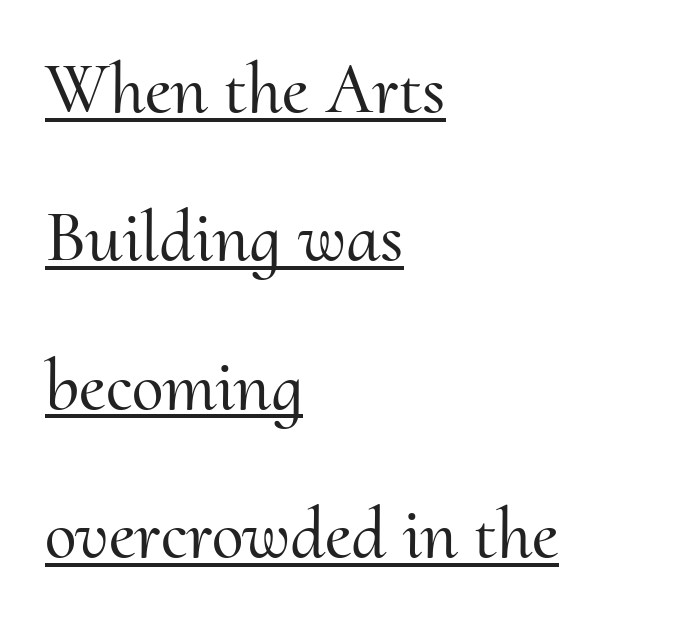
Q: Is the text italic (slanted)? A: No, it is upright.
Q: Is the typeface a serif or a sans-serif typeface? A: Serif.
Q: Is the text underlined? A: Yes.
Q: How is the paragraph aligned? A: Left-aligned.
Q: Is the spacing between letters normal or unusually wide? A: Normal.
Q: Is the spacing between lines tight, normal or loose? A: Loose.
Q: Width (condensed, normal, or wide)? A: Normal.
Q: Stroke contrast? A: Medium.
Q: x-height? A: Small.
Q: Monospaced? A: No.
